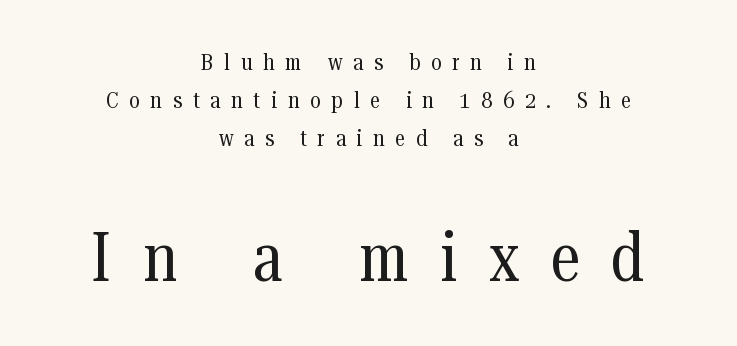
The image shows 68 px regular-weight, condensed serif type, upright; set centered, normal line spacing (1.66x), unusually wide letter spacing (+0.47 em), not underlined; the second (bottom) block is 2.96x larger; medium stroke contrast and a medium x-height.
